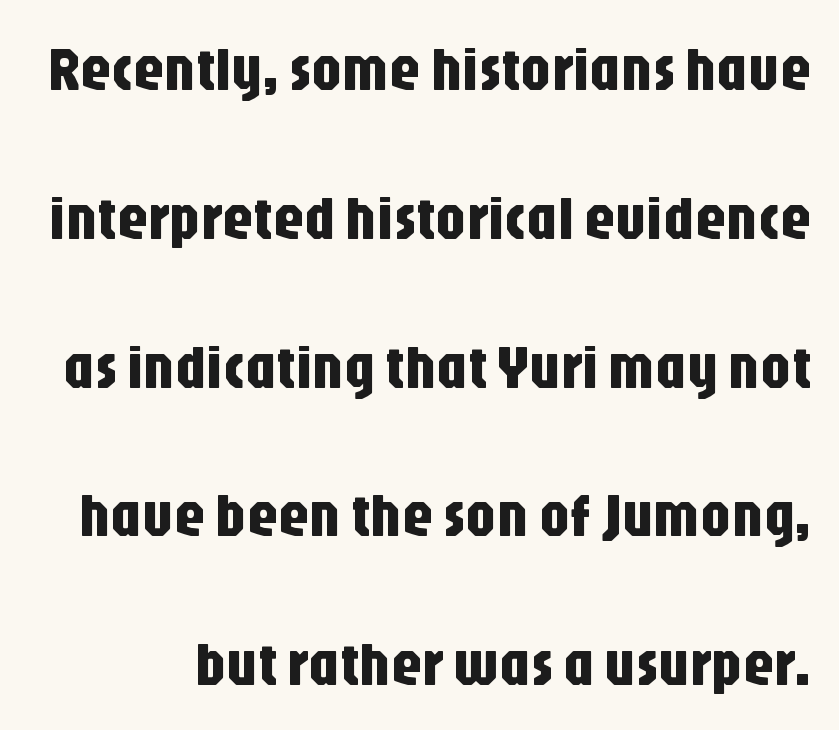
The image shows 62 px condensed sans-serif type, upright; set loose line spacing (2.4x), normal letter spacing, not underlined; low stroke contrast and a large x-height.
